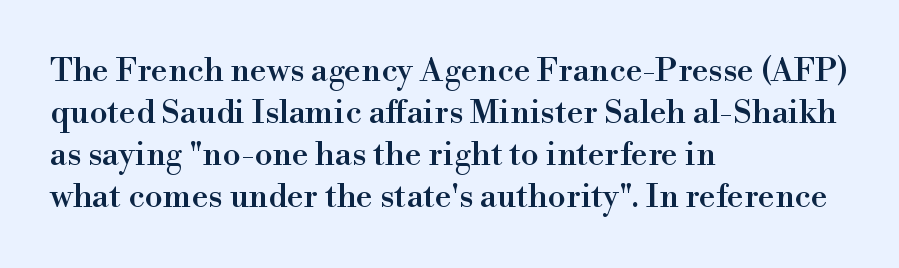
The image shows 33 px serif type, upright; set left-aligned, normal line spacing (1.27x), normal letter spacing, not underlined; high stroke contrast and a small x-height.
